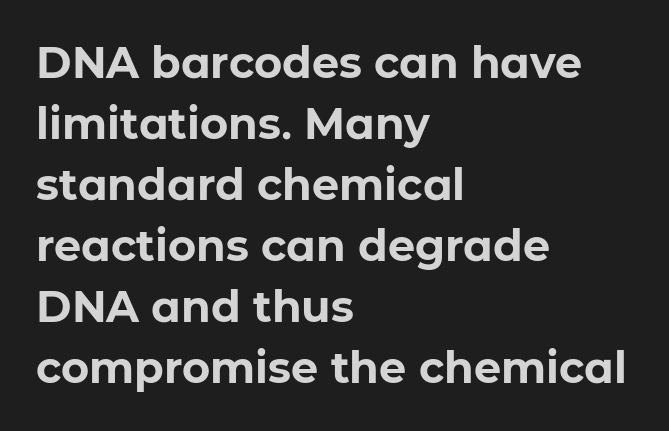
Q: Is the text bold? A: Yes.
Q: Is the text italic (slanted)? A: No, it is upright.
Q: Is the typeface a serif or a sans-serif typeface? A: Sans-serif.
Q: Is the text underlined? A: No.
Q: How is the paragraph aligned? A: Left-aligned.
Q: Is the spacing between letters normal or unusually wide? A: Normal.
Q: Is the spacing between lines tight, normal or loose? A: Normal.
Q: Width (condensed, normal, or wide)? A: Normal.
Q: Stroke contrast? A: Low.
Q: x-height? A: Medium.
Q: Monospaced? A: No.
